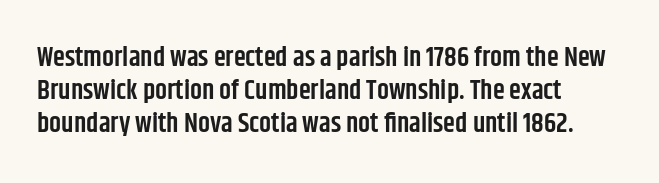
The image shows 27 px text type, upright; set left-aligned, line spacing 1.23x, normal letter spacing, not underlined.
